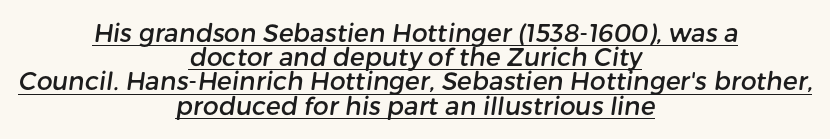
The image shows 25 px text type; set centered, tight line spacing (0.97x), normal letter spacing, underlined.
